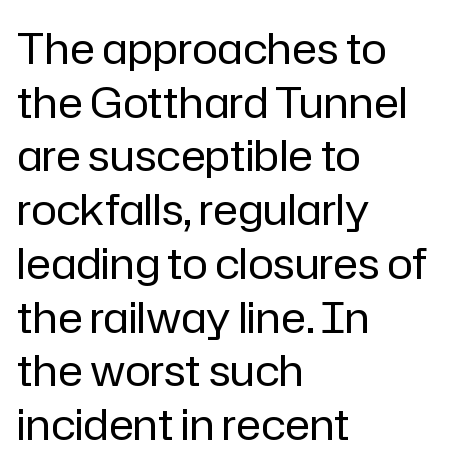
The image shows 43 px regular-weight sans-serif type, upright; set left-aligned, normal line spacing (1.25x), normal letter spacing, not underlined; low stroke contrast and a medium x-height.
